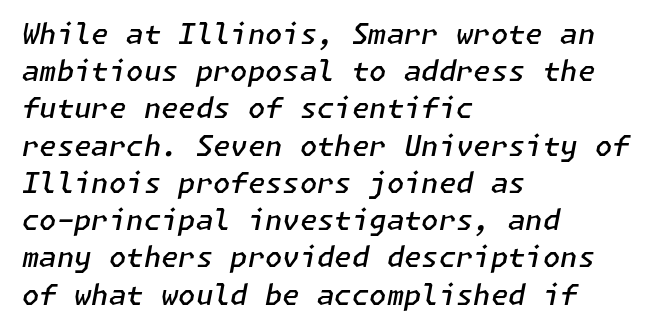
The image shows 28 px semibold type, italic (leaning right); set left-aligned, normal line spacing (1.33x), normal letter spacing, not underlined; low stroke contrast and a medium x-height.
